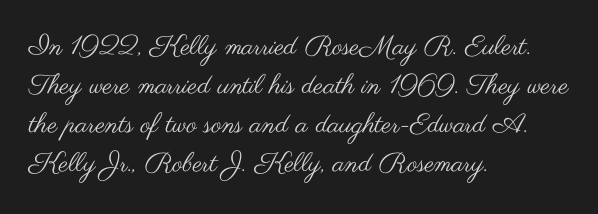
Default kerning and tracking; the words read as compact shapes. No heavy texture on the line: the type isn't bold. Notice how the passage keeps a crisp vertical edge on the left only. Bare-footed words on every line.
